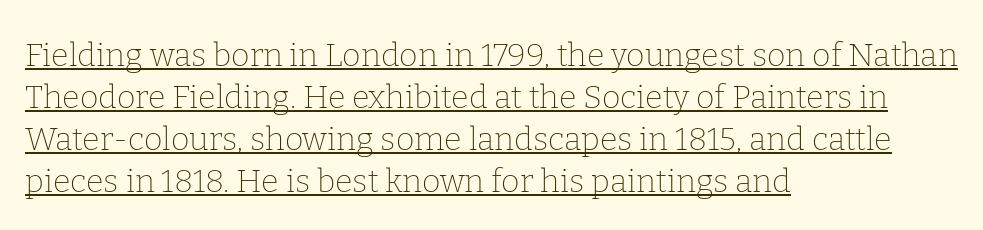
Q: Is the text bold? A: No.
Q: Is the text italic (slanted)? A: No, it is upright.
Q: Is the typeface a serif or a sans-serif typeface? A: Serif.
Q: Is the text underlined? A: Yes.
Q: How is the paragraph aligned? A: Left-aligned.
Q: Is the spacing between letters normal or unusually wide? A: Normal.
Q: Is the spacing between lines tight, normal or loose? A: Normal.
Q: Width (condensed, normal, or wide)? A: Normal.
Q: Stroke contrast? A: Low.
Q: x-height? A: Medium.
Q: Monospaced? A: No.
